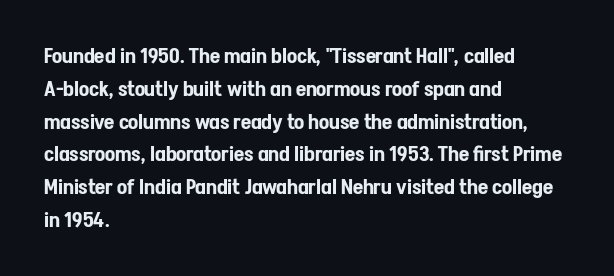
Q: Is the text italic (slanted)? A: No, it is upright.
Q: Is the text underlined? A: No.
Q: How is the paragraph aligned? A: Left-aligned.
Q: Is the spacing between letters normal or unusually wide? A: Normal.
Q: Is the spacing between lines tight, normal or loose? A: Normal.
